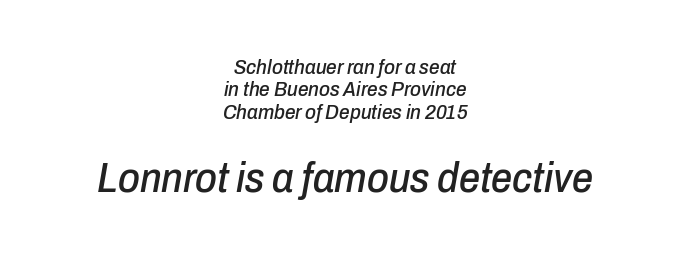
Q: Is the text italic (slanted)? A: Yes, it leans right by about 10 degrees.
Q: Is the text underlined? A: No.
Q: How is the paragraph aligned? A: Centered.
Q: Is the spacing between letters normal or unusually wide? A: Normal.
Q: Is the spacing between lines tight, normal or loose? A: Tight.
Q: Which block of text is set in a larger size, the first (top) or the second (bottom)? A: The second (bottom) one.
Q: Width (condensed, normal, or wide)? A: Condensed.
Q: Stroke contrast? A: Low.
Q: x-height? A: Medium.
Q: Monospaced? A: No.
